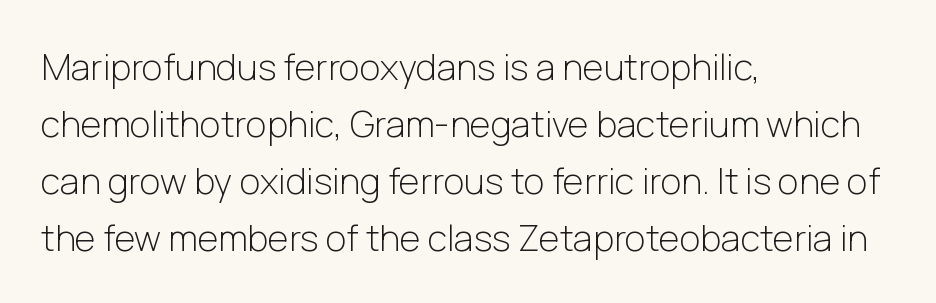
{"serif": "no", "italic": "no", "bold": "no", "weight": "light", "width": "normal", "stroke_contrast": "low", "x_height": "medium", "monospaced": "no", "underline": "no", "align": "left", "line_spacing": "normal", "line_spacing_ratio": 1.58, "letter_spacing": "normal", "letter_spacing_em": 0.0, "glyph_px": 36}
